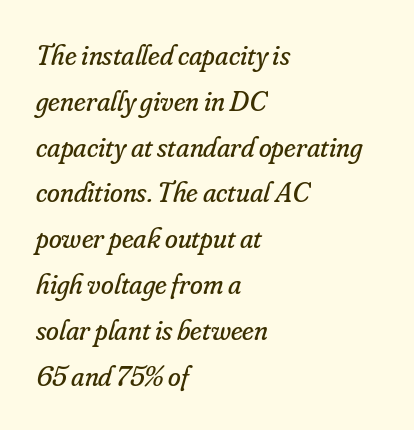
{"serif": "yes", "italic": "yes", "lean": "right", "slant_degrees": 16, "bold": "no", "weight": "regular", "width": "normal", "stroke_contrast": "low", "x_height": "small", "monospaced": "no", "underline": "no", "align": "left", "line_spacing": "normal", "line_spacing_ratio": 1.58, "letter_spacing": "normal", "letter_spacing_em": 0.0, "glyph_px": 29}
